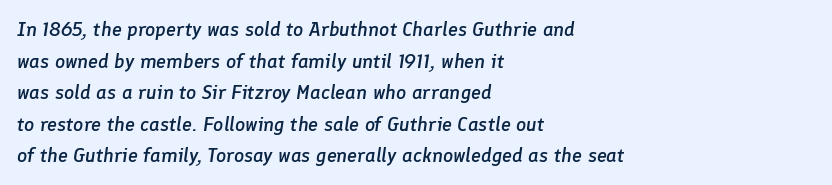
Q: Is the text bold? A: Semi-bold.
Q: Is the text italic (slanted)? A: Yes, it leans right by about 8 degrees.
Q: Is the text underlined? A: No.
Q: How is the paragraph aligned? A: Left-aligned.
Q: Is the spacing between letters normal or unusually wide? A: Normal.
Q: Is the spacing between lines tight, normal or loose? A: Normal.
